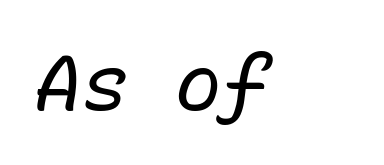
Words appear dense and cohesive because spacing is normal. Each letter, wide or thin by design, is forced into the same width here. This rendering uses left alignment, leaving the right contour irregular. Designer's note — italics engaged. Lines of text with bare space underneath. Bold? No — there's no thickening of the strokes.
